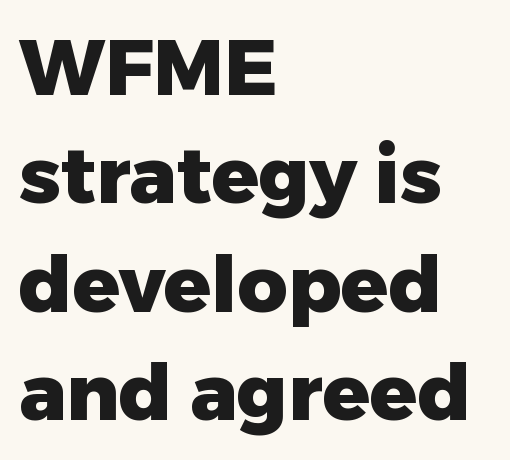
Reading down the block, your eye returns to a fixed left position each line. The passage shown is typeset with a sans-serif family. The gap between lines stays unmarked. Each glyph is drawn with heavy, bold strokes. A typesetter would mark this as roman, not italic. The line-height multiplier appears to be the usual default.
